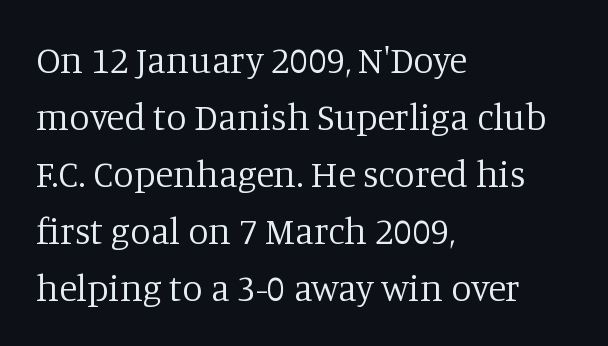
{"serif": "yes", "italic": "no", "bold": "no", "weight": "regular", "width": "normal", "stroke_contrast": "low", "x_height": "large", "monospaced": "no", "underline": "no", "align": "left", "line_spacing": "normal", "line_spacing_ratio": 1.54, "letter_spacing": "normal", "letter_spacing_em": 0.0, "glyph_px": 37}
